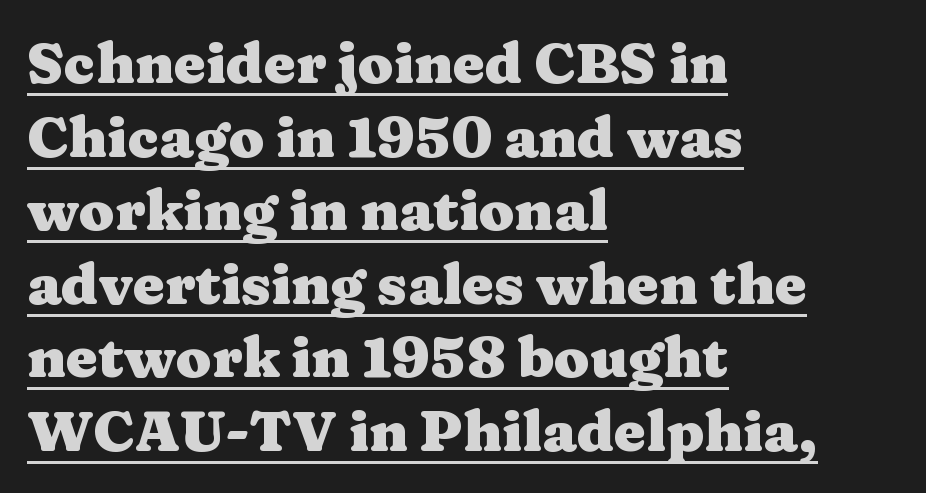
Which margin do the lines hug? The left one — the right edge is uneven. The letters advance in unequal steps, a hallmark of proportional type. This is underlined copy, the kind a proofreader might mark for attention. Does the type have serifs? Yes, each stem ends in a small foot. Observe the ordinary spacing: letters are neighbours, not strangers. How heavy is the stroke? Heavy — this is a bold.
